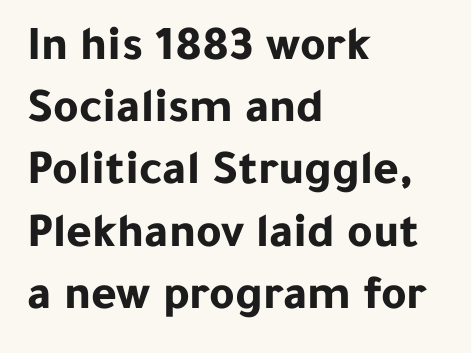
Q: Is the text bold? A: Yes.
Q: Is the text italic (slanted)? A: No, it is upright.
Q: Is the typeface a serif or a sans-serif typeface? A: Sans-serif.
Q: Is the text underlined? A: No.
Q: How is the paragraph aligned? A: Left-aligned.
Q: Is the spacing between letters normal or unusually wide? A: Normal.
Q: Is the spacing between lines tight, normal or loose? A: Normal.
Q: Width (condensed, normal, or wide)? A: Normal.
Q: Stroke contrast? A: Low.
Q: x-height? A: Medium.
Q: Monospaced? A: No.
